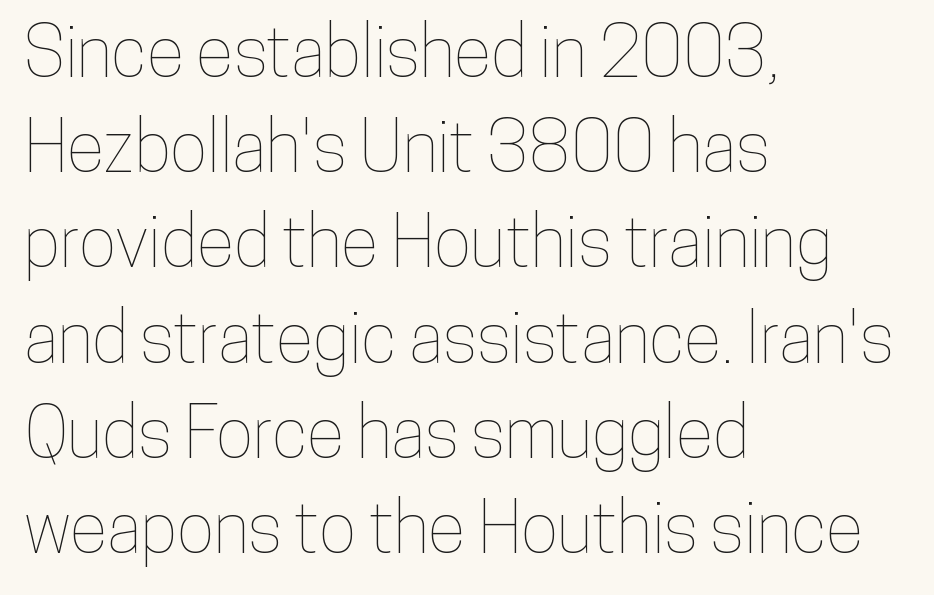
The image shows 70 px condensed type, upright; set left-aligned, normal line spacing (1.36x), normal letter spacing, not underlined; low stroke contrast and a medium x-height.
